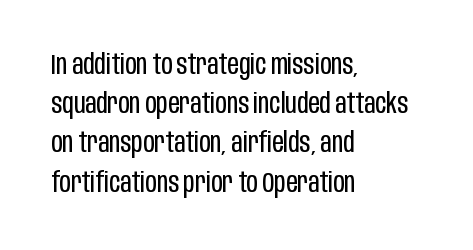
The specimen omits any rule beneath the text block's lines. Which margin do the lines hug? The left one — the right edge is uneven. This sample uses plain, unmodified letter spacing. The lettering holds an erect, upright posture throughout. Unbolded letterforms with no extra heft.
